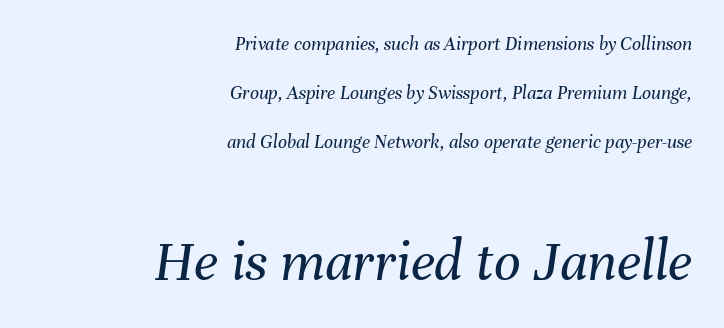
Q: Is the text bold? A: No.
Q: Is the text italic (slanted)? A: Yes, it leans right by about 8 degrees.
Q: Is the text underlined? A: No.
Q: How is the paragraph aligned? A: Right-aligned.
Q: Is the spacing between letters normal or unusually wide? A: Normal.
Q: Is the spacing between lines tight, normal or loose? A: Loose.
Q: Which block of text is set in a larger size, the first (top) or the second (bottom)? A: The second (bottom) one.
Q: Width (condensed, normal, or wide)? A: Normal.
Q: Stroke contrast? A: Medium.
Q: x-height? A: Medium.
Q: Monospaced? A: No.
